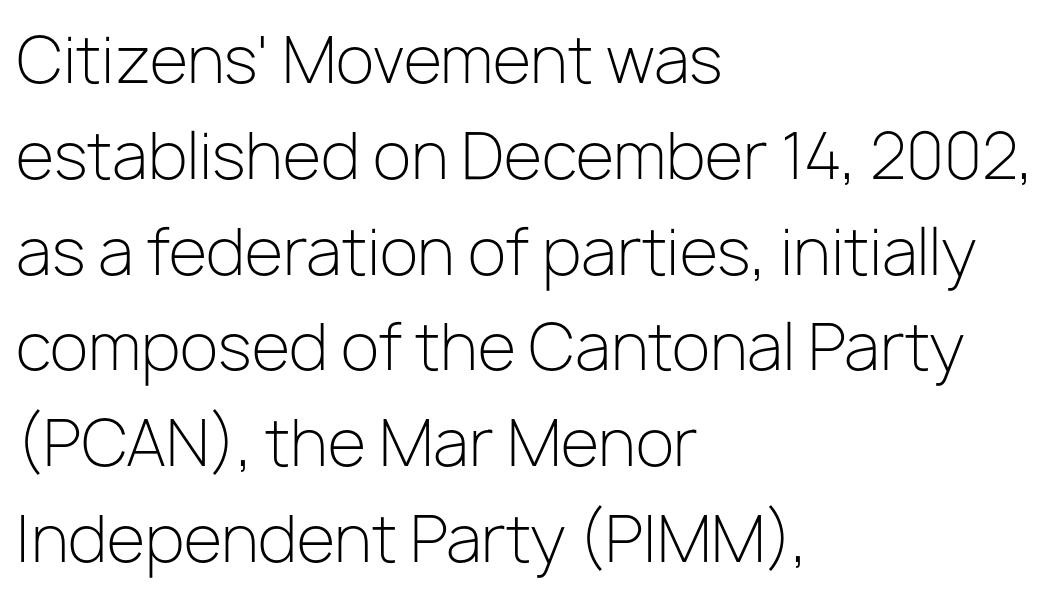
{"serif": "no", "italic": "no", "bold": "no", "weight": "light", "width": "normal", "stroke_contrast": "low", "x_height": "medium", "monospaced": "no", "underline": "no", "align": "left", "line_spacing": "normal", "line_spacing_ratio": 1.52, "letter_spacing": "normal", "letter_spacing_em": 0.0, "glyph_px": 63}
